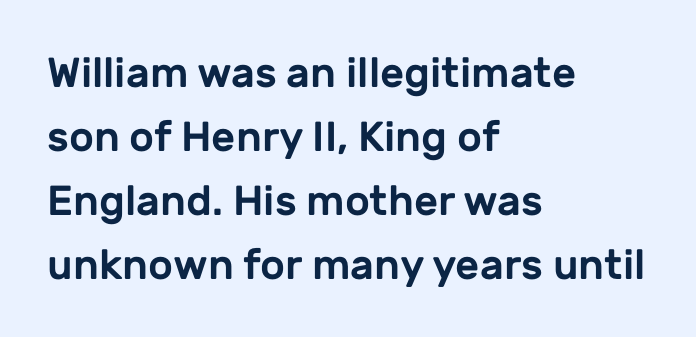
{"serif": "no", "italic": "no", "width": "normal", "stroke_contrast": "low", "x_height": "medium", "monospaced": "no", "underline": "no", "align": "left", "line_spacing": "normal", "line_spacing_ratio": 1.52, "letter_spacing": "normal", "letter_spacing_em": 0.0, "glyph_px": 42}
